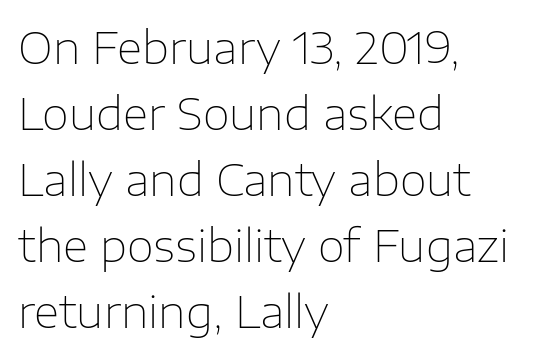
The image shows 44 px thin sans-serif type, upright; set left-aligned, normal line spacing (1.5x), normal letter spacing, not underlined; low stroke contrast and a medium x-height.
